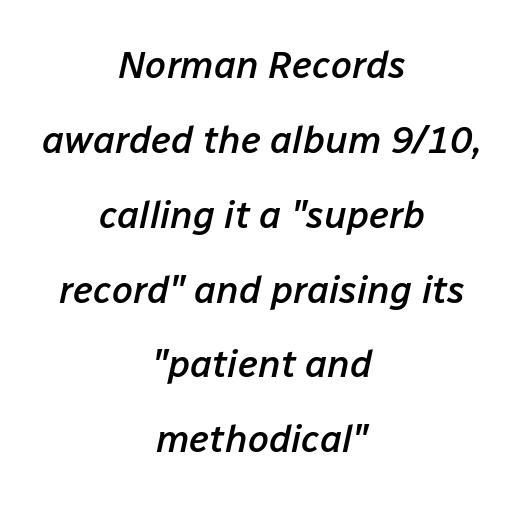
Where is the straight margin? There isn't one; the lines are centered. Heft: intermediate — a semibold. This sample has the flowing, uneven cadence of proportional lettering. One glance says open: line gaps are wider than usual. The words here are not underlined. Slant detected: the letters are inclined.
